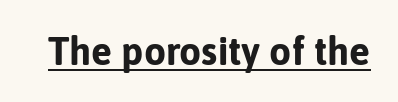
The image shows 39 px bold sans-serif type, upright; set normal letter spacing, underlined; low stroke contrast and a medium x-height.
